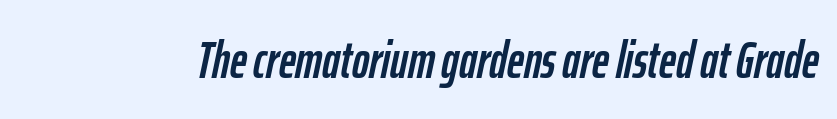
The image shows 52 px condensed type, italic (leaning right); set normal letter spacing, not underlined; low stroke contrast and a medium x-height.
